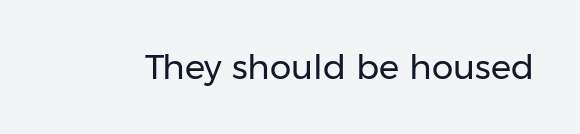
{"serif": "no", "italic": "no", "bold": "no", "weight": "regular", "width": "normal", "stroke_contrast": "low", "x_height": "medium", "monospaced": "no", "underline": "no", "letter_spacing": "normal", "letter_spacing_em": 0.0, "glyph_px": 34}
